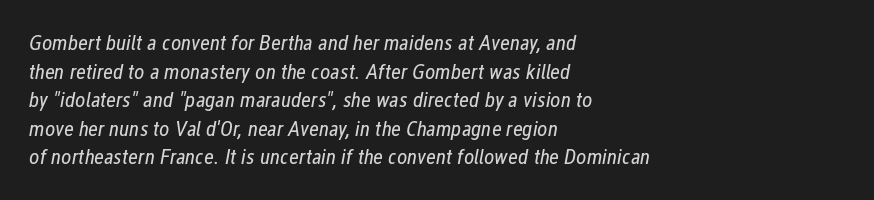
The image shows 22 px text type, italic (leaning right); set left-aligned, normal line spacing (1.3x), normal letter spacing, not underlined.
